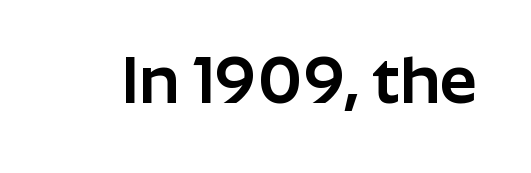
The face used here is rendered with its standard letterfit. Varying glyph widths throughout — classic text-font behaviour. Glance below the letters and you will spot only blank space. Vertical strokes here are truly vertical. A typesetter would label this face a sans.
